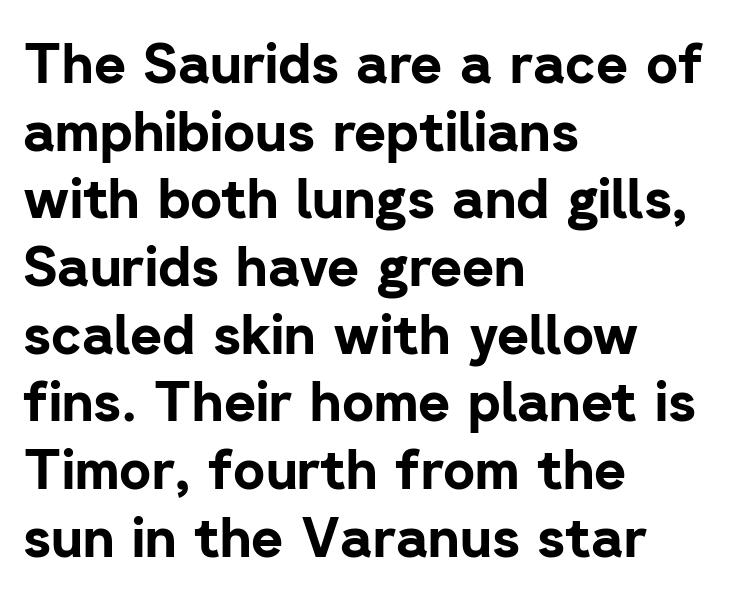
{"serif": "no", "italic": "no", "bold": "yes", "weight": "bold", "width": "normal", "stroke_contrast": "low", "x_height": "medium", "monospaced": "no", "underline": "no", "align": "left", "line_spacing_ratio": 1.23, "letter_spacing": "normal", "letter_spacing_em": 0.0, "glyph_px": 55}
